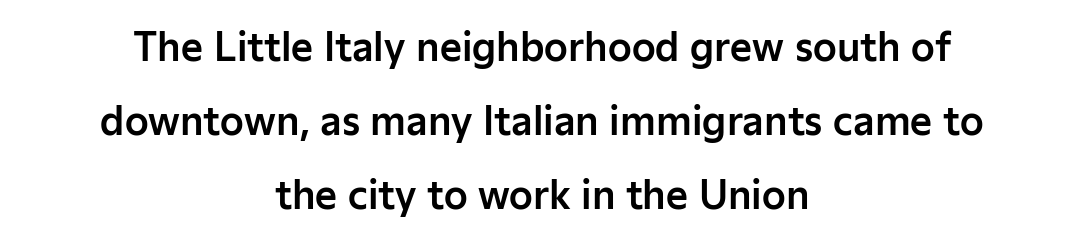
{"serif": "no", "italic": "no", "width": "normal", "stroke_contrast": "low", "x_height": "medium", "monospaced": "no", "underline": "no", "align": "center", "line_spacing": "loose", "line_spacing_ratio": 1.95, "letter_spacing": "normal", "letter_spacing_em": 0.0, "glyph_px": 38}
